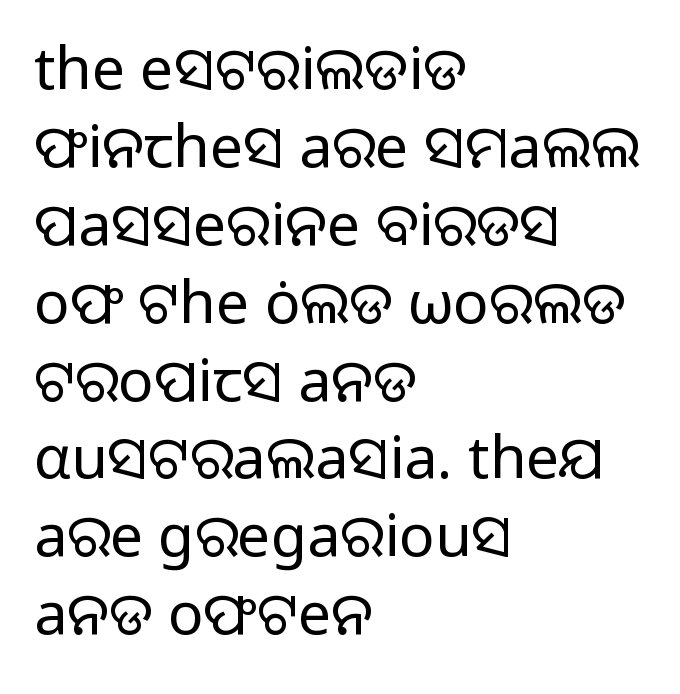
{"serif": "no", "italic": "no", "bold": "no", "weight": "regular", "width": "normal", "stroke_contrast": "low", "x_height": "medium", "monospaced": "no", "underline": "no", "align": "left", "line_spacing": "normal", "line_spacing_ratio": 1.32, "letter_spacing": "normal", "letter_spacing_em": 0.0, "glyph_px": 59}
